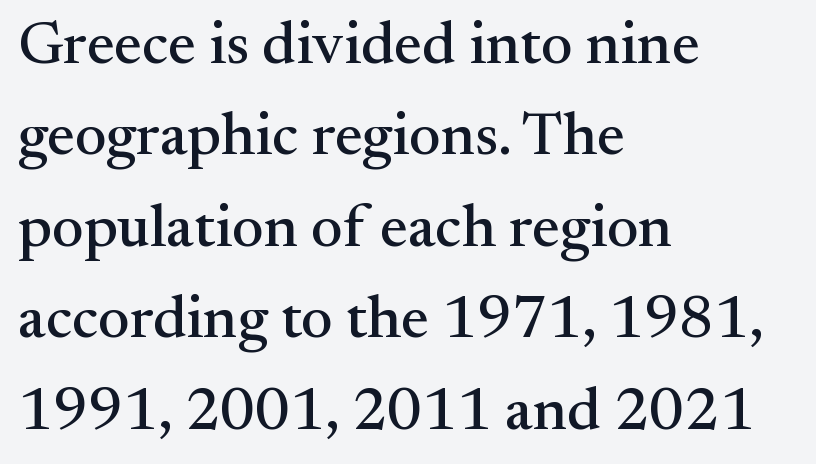
{"serif": "yes", "italic": "no", "width": "normal", "stroke_contrast": "medium", "x_height": "small", "monospaced": "no", "underline": "no", "align": "left", "line_spacing": "normal", "line_spacing_ratio": 1.5, "letter_spacing": "normal", "letter_spacing_em": 0.0, "glyph_px": 61}
